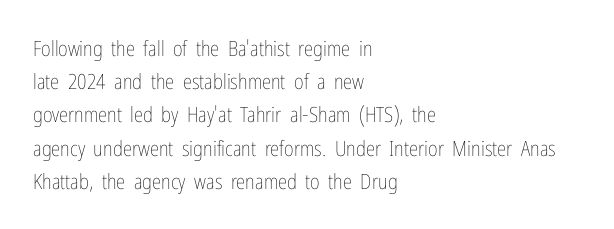
{"italic": "no", "bold": "no", "underline": "no", "align": "left", "line_spacing": "normal", "line_spacing_ratio": 1.58, "letter_spacing": "normal", "letter_spacing_em": 0.0, "glyph_px": 21}
